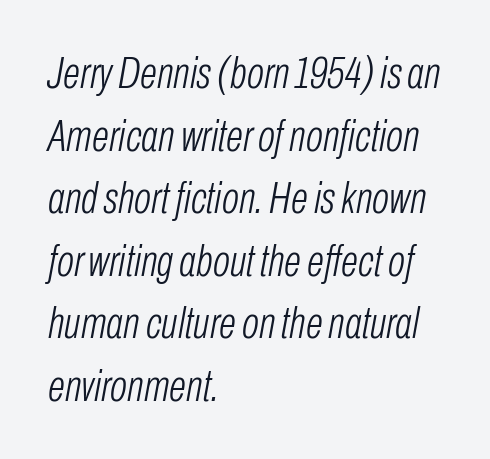
Q: Is the text bold? A: No.
Q: Is the text italic (slanted)? A: Yes, it leans right by about 10 degrees.
Q: Is the text underlined? A: No.
Q: How is the paragraph aligned? A: Left-aligned.
Q: Is the spacing between letters normal or unusually wide? A: Normal.
Q: Is the spacing between lines tight, normal or loose? A: Normal.
Q: Width (condensed, normal, or wide)? A: Condensed.
Q: Stroke contrast? A: Low.
Q: x-height? A: Medium.
Q: Monospaced? A: No.
